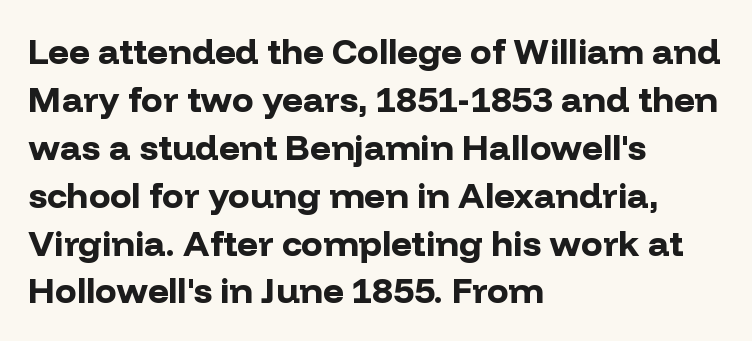
{"serif": "no", "italic": "no", "bold": "yes", "weight": "bold", "width": "normal", "stroke_contrast": "low", "x_height": "medium", "monospaced": "no", "underline": "no", "align": "left", "line_spacing": "normal", "line_spacing_ratio": 1.33, "letter_spacing": "normal", "letter_spacing_em": 0.0, "glyph_px": 36}
